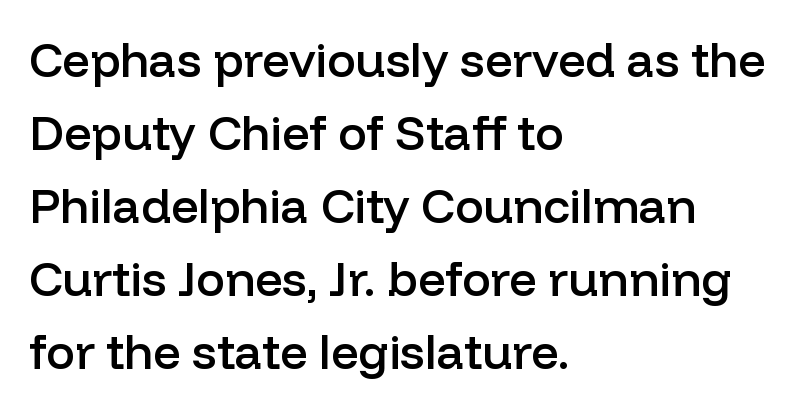
The image shows 48 px semibold sans-serif type, upright; set left-aligned, normal line spacing (1.52x), normal letter spacing, not underlined; low stroke contrast and a medium x-height.
